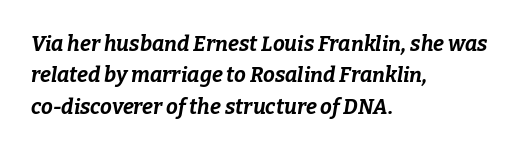
The strokes are fattened all the way to bold. The paragraph has a hard left edge and a soft right edge. Quick note: underline off. The rows are spaced the way most documents space them.
